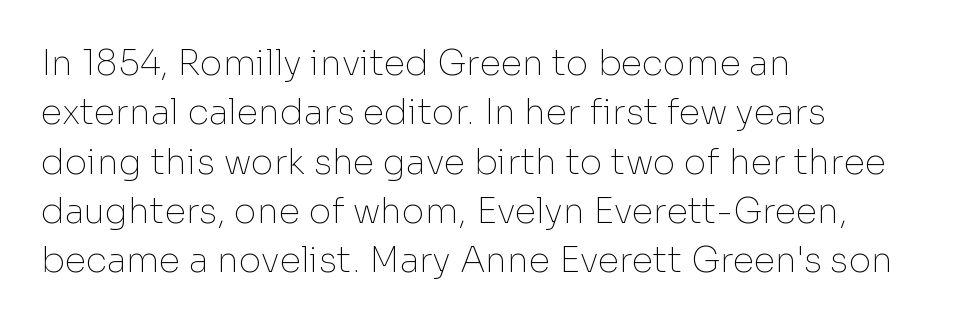
Successive baselines arrive at the customary interval. No heavy texture on the line: the type isn't bold. Between one letter and the next there's only the usual sliver of space. The ragged edge is on the right, which tells us the setting is flush left.
